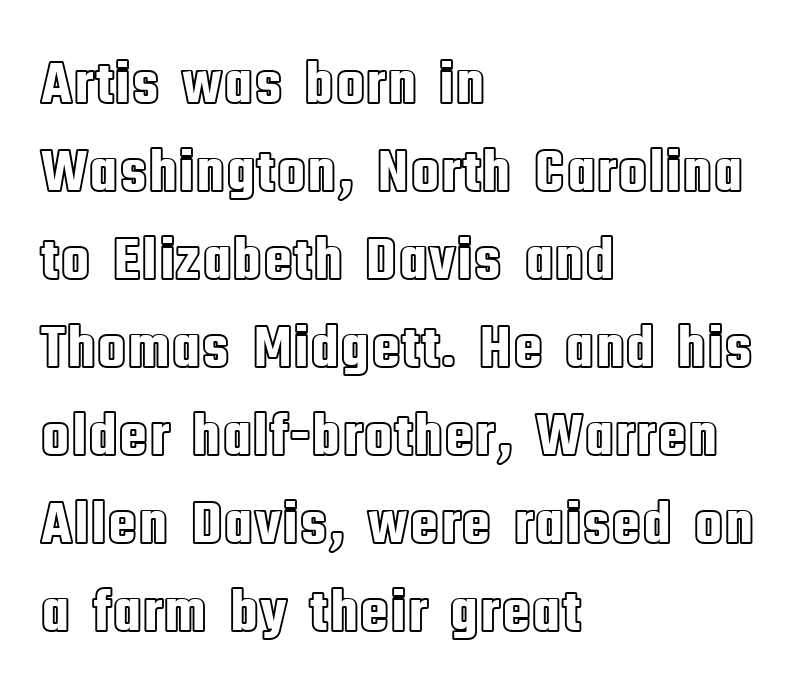
{"italic": "no", "width": "condensed", "x_height": "large", "monospaced": "no", "underline": "no", "align": "left", "line_spacing": "normal", "line_spacing_ratio": 1.42, "letter_spacing": "normal", "letter_spacing_em": 0.0, "glyph_px": 62}
